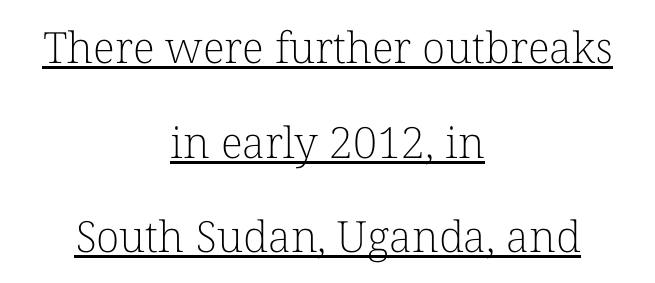
This rendering features underlined lettering. Note: serifs present on the glyphs. A typesetter would call this proportional, since set widths differ per character. A typesetter would mark this as roman, not italic.
